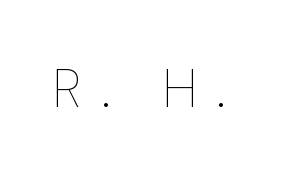
Q: Is the text bold? A: No.
Q: Is the text italic (slanted)? A: No, it is upright.
Q: Is the text underlined? A: No.
Q: Is the spacing between letters normal or unusually wide? A: Unusually wide.
Q: Width (condensed, normal, or wide)? A: Condensed.
Q: Stroke contrast? A: Low.
Q: x-height? A: Medium.
Q: Monospaced? A: No.
